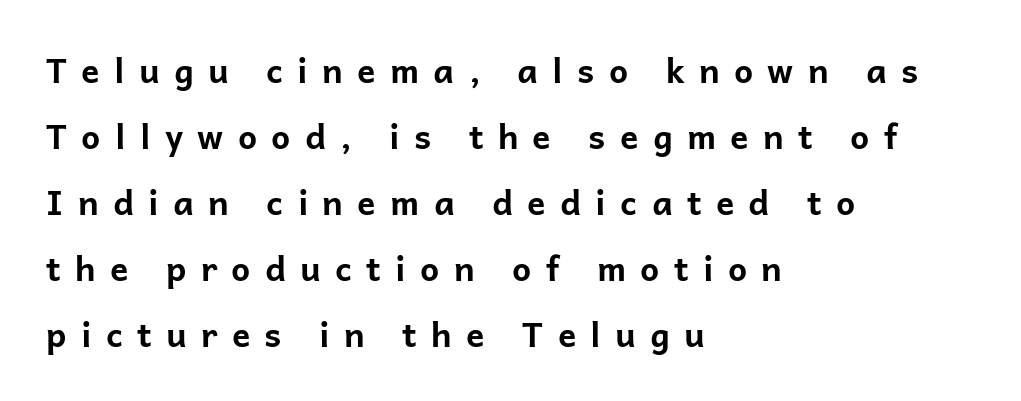
Varying glyph widths throughout — classic text-font behaviour. Left-aligned paragraph, ragged on the right. No feet cap the strokes, marking this as sans-serif type. Caption: expanded tracking, letters set apart. Characters remain perfectly vertical along every line. Plenty of ink on the page — the face is bold.
